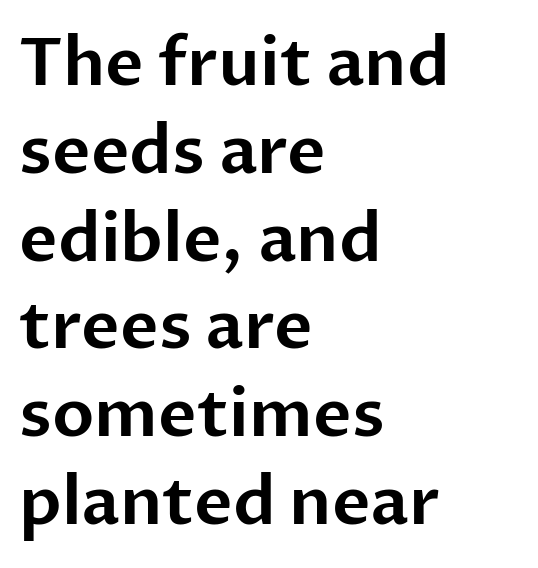
Line spacing here is normal. Looks like regular typesetting: each glyph gets only the width it needs. The lines are quadded left. Descender tails drop into unmarked territory. Upright lettering throughout. Nothing unusual about the tracking: characters are spaced as the font intends.
